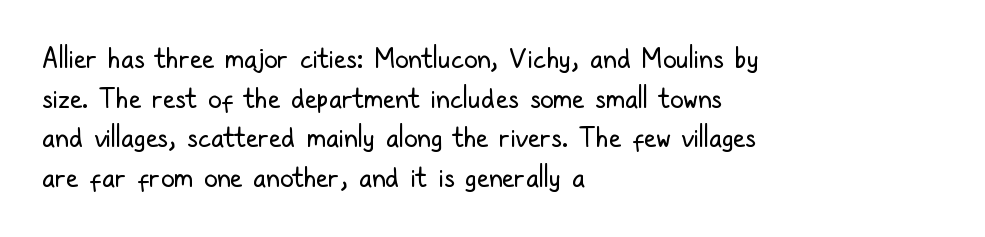
Q: Is the text bold? A: No.
Q: Is the text italic (slanted)? A: No, it is upright.
Q: Is the text underlined? A: No.
Q: How is the paragraph aligned? A: Left-aligned.
Q: Is the spacing between letters normal or unusually wide? A: Normal.
Q: Is the spacing between lines tight, normal or loose? A: Normal.
